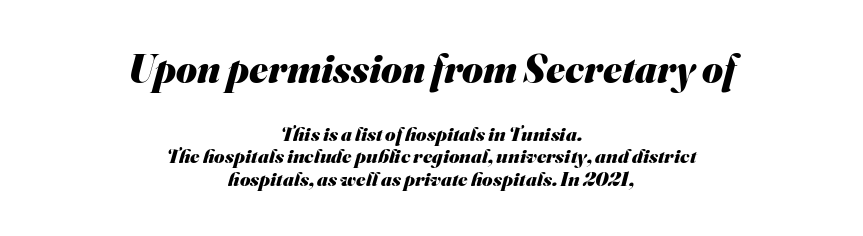
Q: Is the text bold? A: Yes.
Q: Is the typeface a serif or a sans-serif typeface? A: Sans-serif.
Q: Is the text underlined? A: No.
Q: How is the paragraph aligned? A: Centered.
Q: Is the spacing between letters normal or unusually wide? A: Normal.
Q: Is the spacing between lines tight, normal or loose? A: Tight.
Q: Which block of text is set in a larger size, the first (top) or the second (bottom)? A: The first (top) one.
Q: Width (condensed, normal, or wide)? A: Normal.
Q: Stroke contrast? A: Medium.
Q: x-height? A: Small.
Q: Monospaced? A: No.
